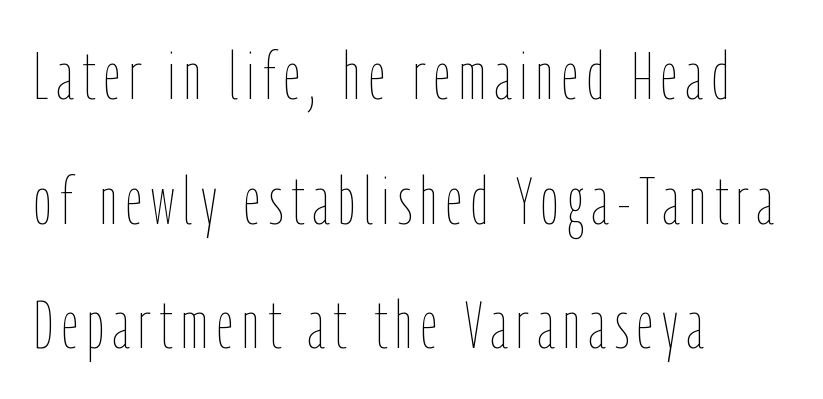
{"italic": "no", "bold": "no", "weight": "thin", "width": "condensed", "stroke_contrast": "low", "x_height": "medium", "monospaced": "no", "underline": "no", "align": "left", "line_spacing_ratio": 1.86, "glyph_px": 67}
